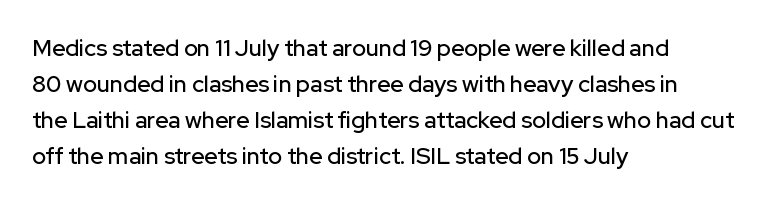
Regular leading. Check under the words: just untouched page. The type is set solid horizontally, with unmodified tracking. The paragraph has a hard left edge and a soft right edge.
